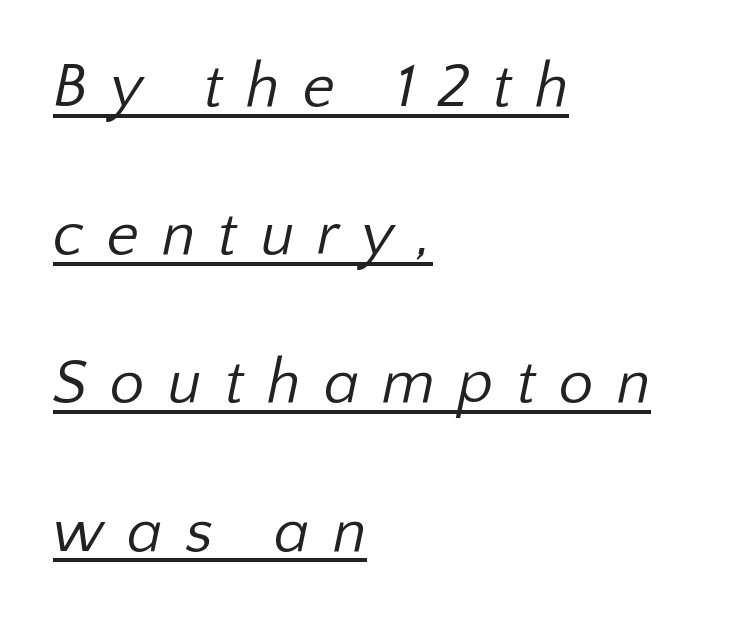
{"serif": "no", "bold": "no", "weight": "regular", "width": "normal", "stroke_contrast": "low", "x_height": "medium", "monospaced": "no", "underline": "yes", "align": "left", "line_spacing": "loose", "line_spacing_ratio": 2.39, "letter_spacing": "wide", "letter_spacing_em": 0.37, "glyph_px": 62}
